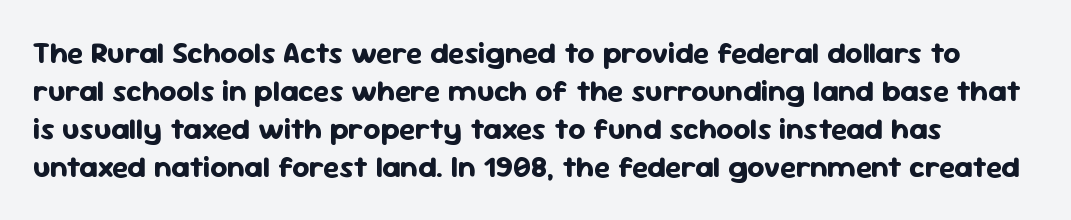
How are the letters spaced? Ordinarily, with no added tracking. Think of a printed novel: that variable character pitch is what you see here. Font category for this specimen: sans-serif. If you drew a line through each stem, it would be perfectly vertical.
